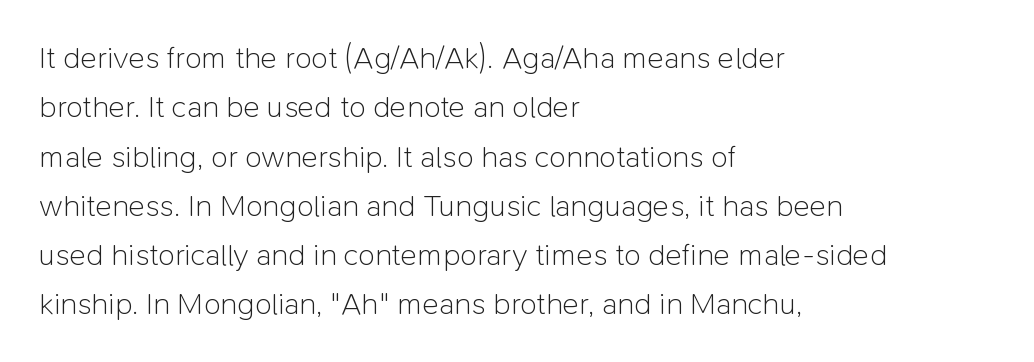
Q: Is the text bold? A: No.
Q: Is the text italic (slanted)? A: No, it is upright.
Q: Is the typeface a serif or a sans-serif typeface? A: Sans-serif.
Q: Is the text underlined? A: No.
Q: How is the paragraph aligned? A: Left-aligned.
Q: Is the spacing between letters normal or unusually wide? A: Normal.
Q: Is the spacing between lines tight, normal or loose? A: Normal.
Q: Width (condensed, normal, or wide)? A: Normal.
Q: Stroke contrast? A: Low.
Q: x-height? A: Medium.
Q: Monospaced? A: No.
